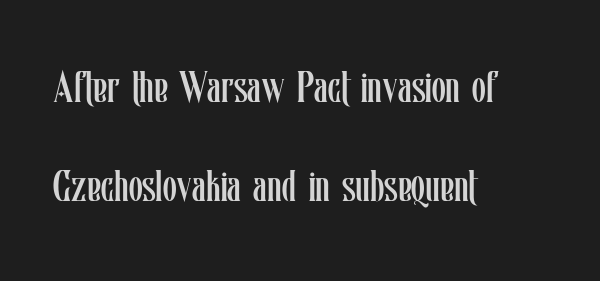
Compared with typical body copy, the letter spacing here is the same. It's the straight-up-and-down kind of type. Is the stroke heavy? The answer is a plain regular-or-lighter. Does the copy run flush right? No — it runs flush left. Each letter keeps its own natural width here, so spacing adapts to shape.
